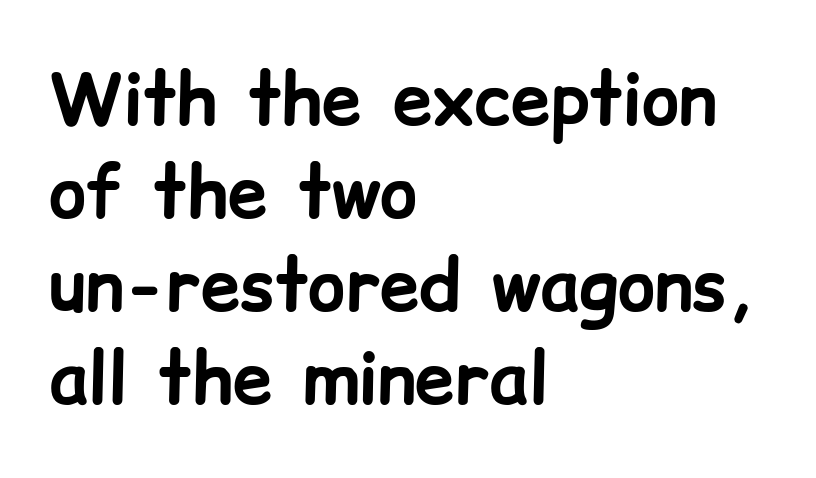
{"serif": "no", "italic": "no", "bold": "yes", "weight": "bold", "width": "normal", "stroke_contrast": "low", "x_height": "medium", "monospaced": "no", "underline": "no", "align": "left", "line_spacing": "normal", "line_spacing_ratio": 1.31, "letter_spacing": "normal", "letter_spacing_em": 0.0, "glyph_px": 71}
